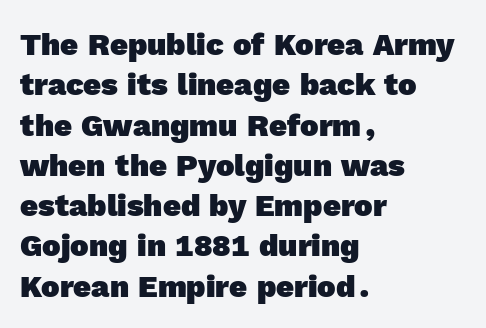
Q: Is the text bold? A: Yes.
Q: Is the typeface a serif or a sans-serif typeface? A: Sans-serif.
Q: Is the text underlined? A: No.
Q: How is the paragraph aligned? A: Left-aligned.
Q: Is the spacing between letters normal or unusually wide? A: Normal.
Q: Is the spacing between lines tight, normal or loose? A: Normal.
Q: Width (condensed, normal, or wide)? A: Normal.
Q: x-height? A: Medium.
Q: Monospaced? A: No.
